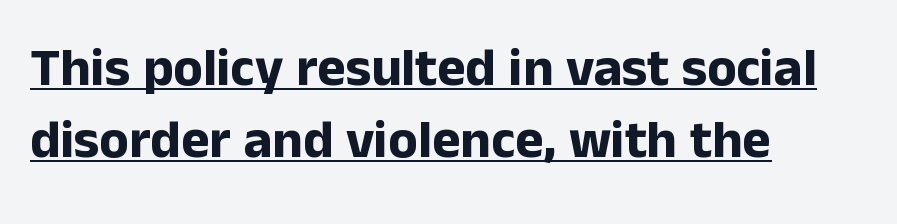
Q: Is the text bold? A: Yes.
Q: Is the text italic (slanted)? A: No, it is upright.
Q: Is the typeface a serif or a sans-serif typeface? A: Sans-serif.
Q: Is the text underlined? A: Yes.
Q: How is the paragraph aligned? A: Left-aligned.
Q: Is the spacing between letters normal or unusually wide? A: Normal.
Q: Is the spacing between lines tight, normal or loose? A: Normal.
Q: Width (condensed, normal, or wide)? A: Normal.
Q: Stroke contrast? A: Low.
Q: x-height? A: Medium.
Q: Monospaced? A: No.
